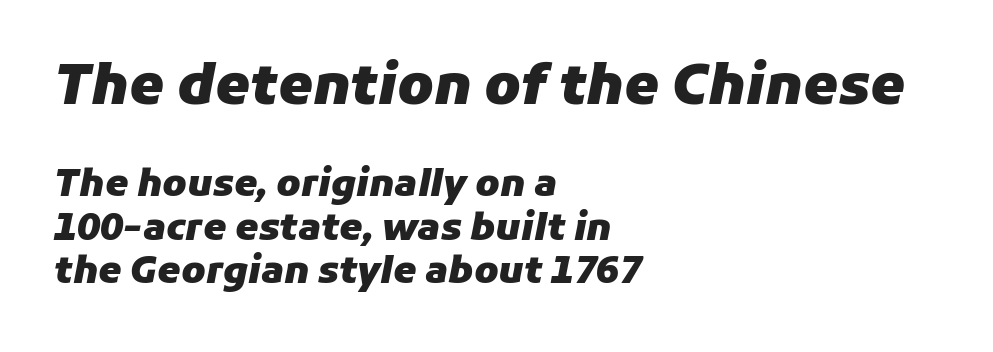
The image shows 55 px heavy type, italic (leaning right); set left-aligned, line spacing 1.17x, normal letter spacing, not underlined; the first (top) block is 1.49x larger; low stroke contrast and a medium x-height.
